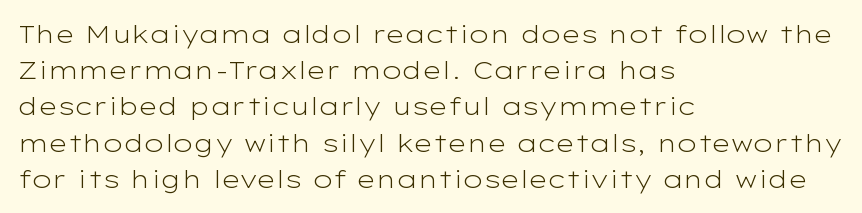
The image shows 25 px text type, upright; set left-aligned, normal line spacing (1.45x), normal letter spacing, not underlined.
